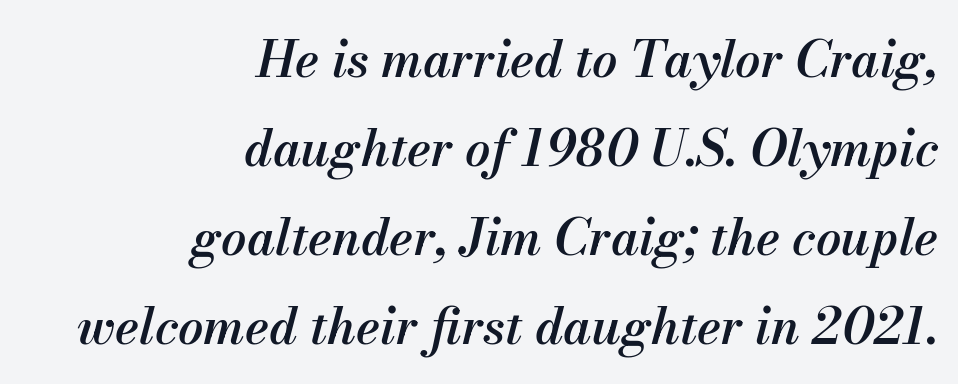
{"italic": "yes", "lean": "right", "slant_degrees": 13, "bold": "semi", "weight": "semibold", "width": "normal", "stroke_contrast": "medium", "x_height": "small", "monospaced": "no", "underline": "no", "align": "right", "line_spacing_ratio": 1.78, "letter_spacing": "normal", "letter_spacing_em": 0.0, "glyph_px": 50}
